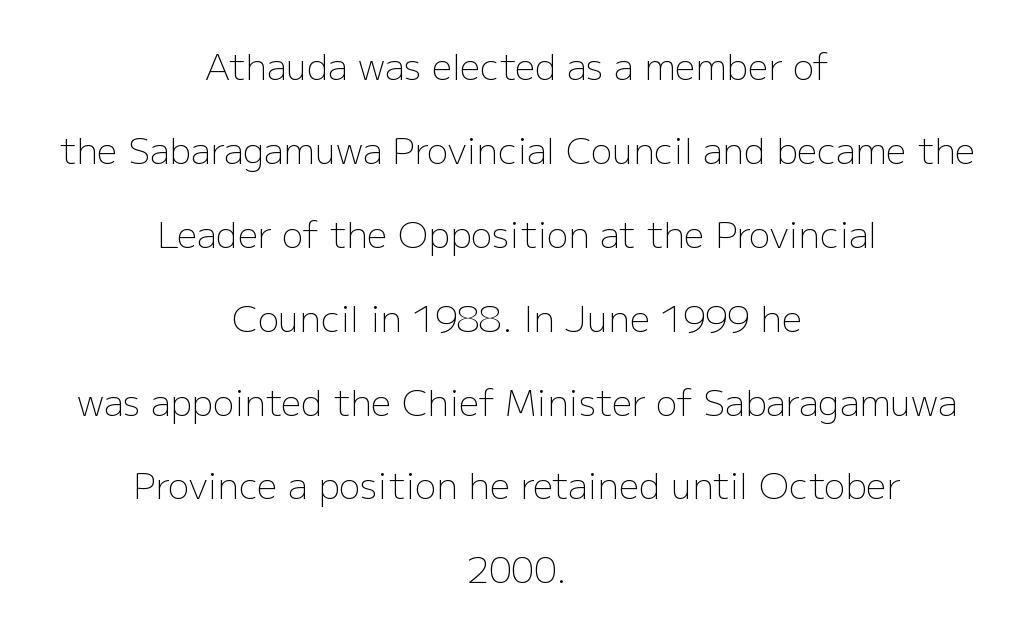
{"serif": "no", "italic": "no", "bold": "no", "weight": "light", "width": "normal", "stroke_contrast": "low", "x_height": "medium", "monospaced": "no", "underline": "no", "align": "center", "line_spacing": "loose", "line_spacing_ratio": 2.33, "letter_spacing": "normal", "letter_spacing_em": 0.0, "glyph_px": 36}
